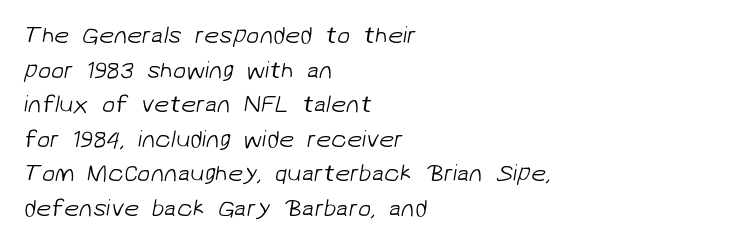
{"bold": "no", "underline": "no", "align": "left", "line_spacing": "normal", "line_spacing_ratio": 1.44, "letter_spacing": "normal", "letter_spacing_em": 0.0, "glyph_px": 24}
